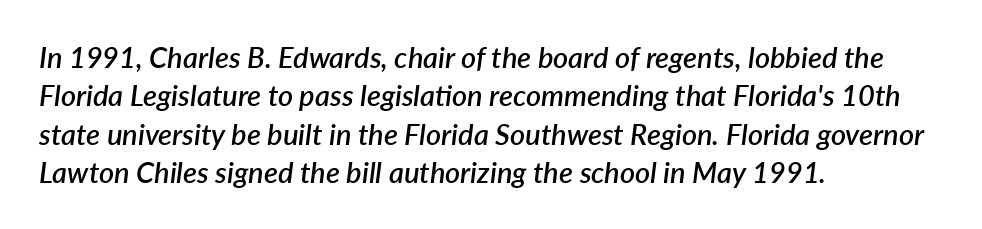
{"italic": "yes", "lean": "right", "slant_degrees": 7, "bold": "semi", "weight": "semibold", "width": "normal", "stroke_contrast": "low", "x_height": "medium", "monospaced": "no", "underline": "no", "align": "left", "line_spacing": "normal", "line_spacing_ratio": 1.32, "letter_spacing": "normal", "letter_spacing_em": 0.0, "glyph_px": 29}
